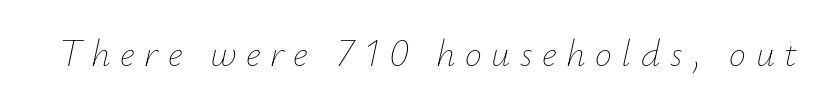
The image shows 38 px thin type, italic (leaning right); set unusually wide letter spacing (+0.25 em), not underlined; low stroke contrast and a small x-height.
